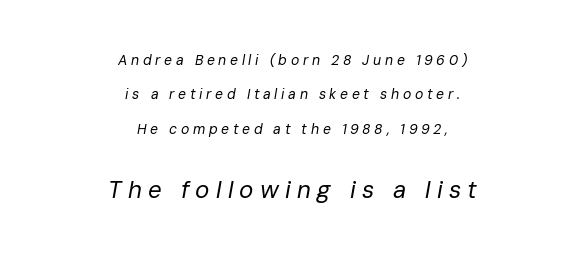
{"italic": "yes", "lean": "right", "slant_degrees": 10, "bold": "no", "underline": "no", "align": "center", "line_spacing": "loose", "line_spacing_ratio": 2.46, "letter_spacing": "wide", "letter_spacing_em": 0.26, "larger_block": "second", "size_ratio": 1.71, "glyph_px": 24}
